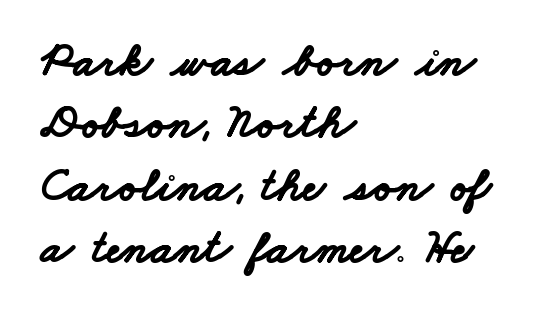
Q: Is the text bold? A: Yes.
Q: Is the typeface a serif or a sans-serif typeface? A: Sans-serif.
Q: Is the text underlined? A: No.
Q: How is the paragraph aligned? A: Left-aligned.
Q: Is the spacing between letters normal or unusually wide? A: Normal.
Q: Is the spacing between lines tight, normal or loose? A: Normal.
Q: Width (condensed, normal, or wide)? A: Wide.
Q: Stroke contrast? A: Low.
Q: x-height? A: Small.
Q: Monospaced? A: No.
